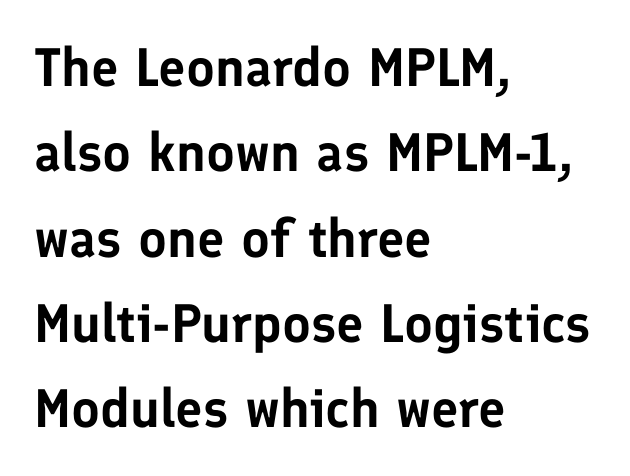
Q: Is the text italic (slanted)? A: No, it is upright.
Q: Is the typeface a serif or a sans-serif typeface? A: Sans-serif.
Q: Is the text underlined? A: No.
Q: How is the paragraph aligned? A: Left-aligned.
Q: Is the spacing between letters normal or unusually wide? A: Normal.
Q: Is the spacing between lines tight, normal or loose? A: Normal.
Q: Width (condensed, normal, or wide)? A: Normal.
Q: Stroke contrast? A: Low.
Q: x-height? A: Medium.
Q: Monospaced? A: No.
